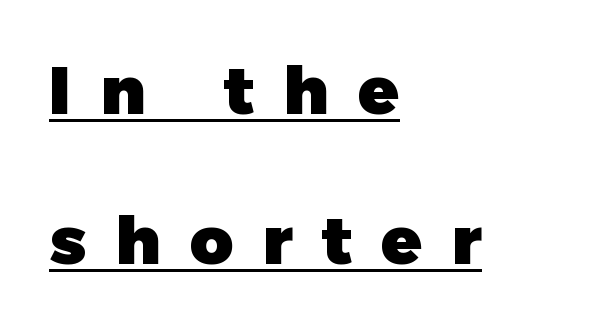
Q: Is the text bold? A: Yes.
Q: Is the text italic (slanted)? A: No, it is upright.
Q: Is the typeface a serif or a sans-serif typeface? A: Sans-serif.
Q: Is the text underlined? A: Yes.
Q: How is the paragraph aligned? A: Left-aligned.
Q: Is the spacing between letters normal or unusually wide? A: Unusually wide.
Q: Is the spacing between lines tight, normal or loose? A: Loose.
Q: Width (condensed, normal, or wide)? A: Normal.
Q: Stroke contrast? A: Low.
Q: x-height? A: Medium.
Q: Monospaced? A: No.
